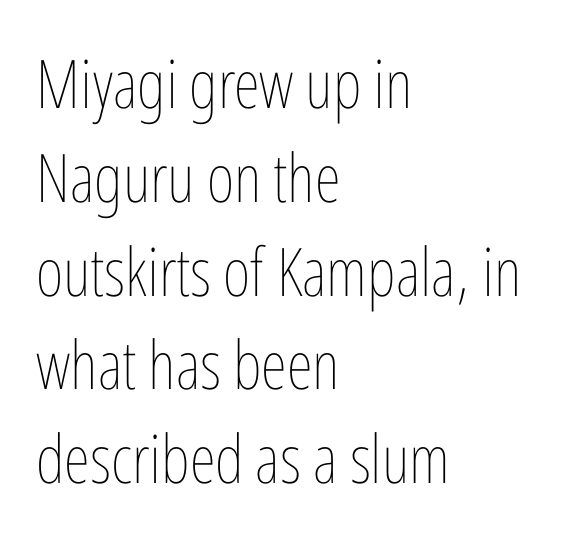
{"italic": "no", "bold": "no", "weight": "thin", "width": "condensed", "stroke_contrast": "low", "x_height": "medium", "monospaced": "no", "underline": "no", "align": "left", "line_spacing": "normal", "line_spacing_ratio": 1.4, "letter_spacing": "normal", "letter_spacing_em": 0.0, "glyph_px": 67}
